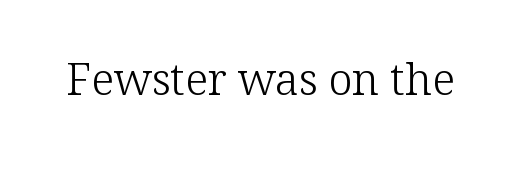
Rule under the text: the space is simply empty. The designer went with a serif here, giving each stem small feet. Characters follow at the spacing the type designer built in. When letters stand straight like this, we call the style roman or upright.
